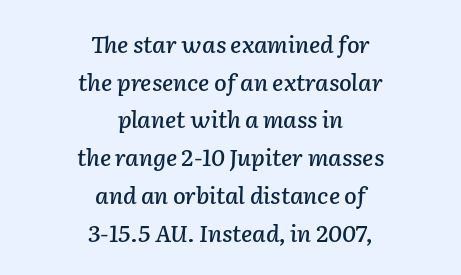
The image shows 23 px text type, italic (leaning right); set centered, normal line spacing (1.64x), normal letter spacing, not underlined.
